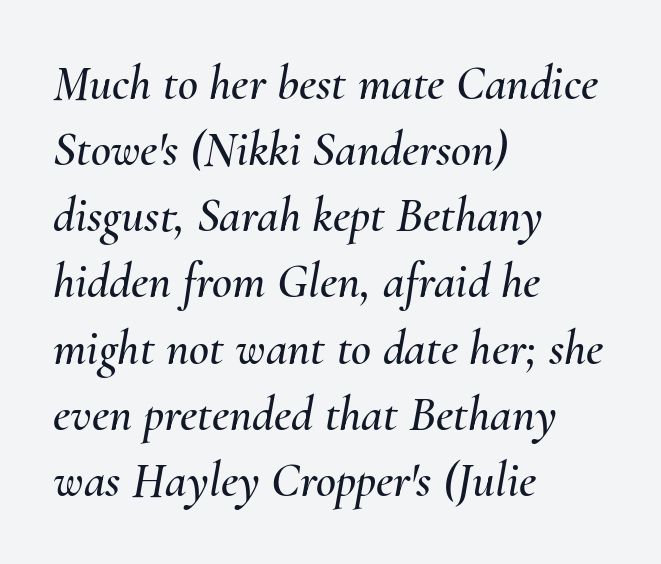
Rule under the text: the space is simply empty. Does the leading feel generous? No, just average. Default kerning and tracking; the words read as compact shapes. This sample has the flowing, uneven cadence of proportional lettering. The typography opts for an oblique posture over an upright one. Short and long lines alike share a common starting point at left.
